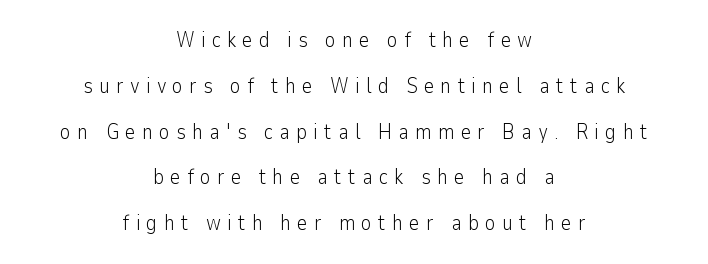
{"italic": "no", "bold": "no", "underline": "no", "align": "center", "line_spacing": "loose", "line_spacing_ratio": 2.18, "letter_spacing": "wide", "letter_spacing_em": 0.29, "glyph_px": 21}
